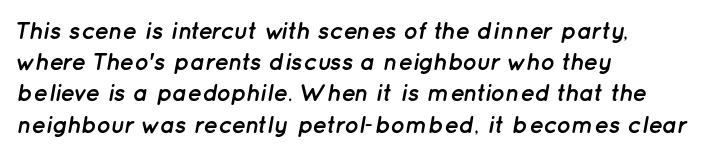
When letters slant like this, we call the style italic. Summary of weight: heavy, a full bold. Rule under the text: the space is simply empty. Vertically, the passage feels balanced, rows spaced as you'd expect. The ragged edge is on the right, which tells us the setting is flush left. Does extra space separate the letters? No, they use regular spacing.
